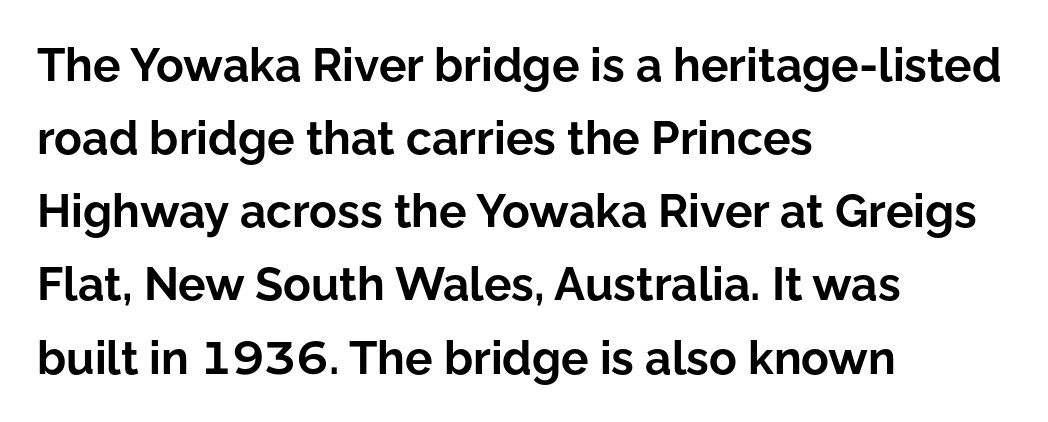
Q: Is the text bold? A: Yes.
Q: Is the text italic (slanted)? A: No, it is upright.
Q: Is the typeface a serif or a sans-serif typeface? A: Sans-serif.
Q: Is the text underlined? A: No.
Q: How is the paragraph aligned? A: Left-aligned.
Q: Is the spacing between letters normal or unusually wide? A: Normal.
Q: Is the spacing between lines tight, normal or loose? A: Normal.
Q: Width (condensed, normal, or wide)? A: Normal.
Q: Stroke contrast? A: Low.
Q: x-height? A: Medium.
Q: Monospaced? A: No.
